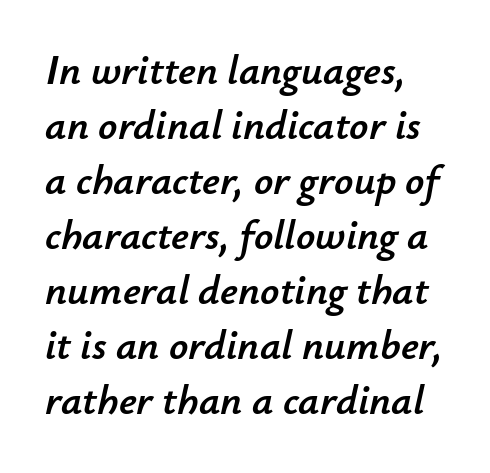
The image shows 42 px text type, italic (leaning right); set normal line spacing (1.31x), normal letter spacing, not underlined; low stroke contrast and a small x-height.
